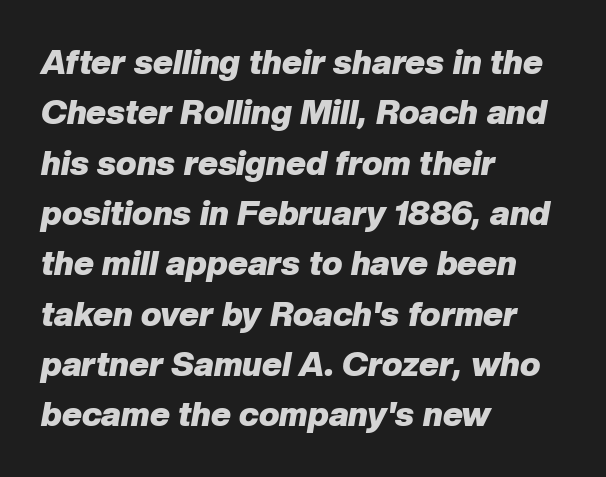
{"italic": "yes", "lean": "right", "slant_degrees": 10, "bold": "yes", "weight": "heavy", "width": "normal", "stroke_contrast": "low", "x_height": "medium", "monospaced": "no", "underline": "no", "align": "left", "line_spacing": "normal", "line_spacing_ratio": 1.48, "letter_spacing": "normal", "letter_spacing_em": 0.0, "glyph_px": 34}
